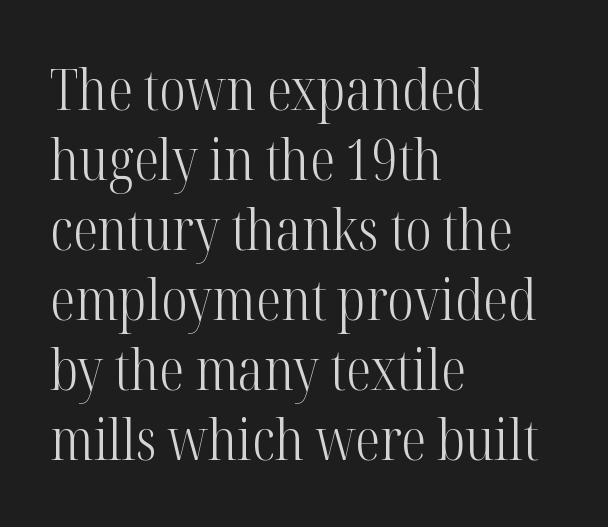
The image shows 56 px light, condensed serif type, upright; set left-aligned, normal line spacing (1.25x), normal letter spacing, not underlined; high stroke contrast and a medium x-height.
